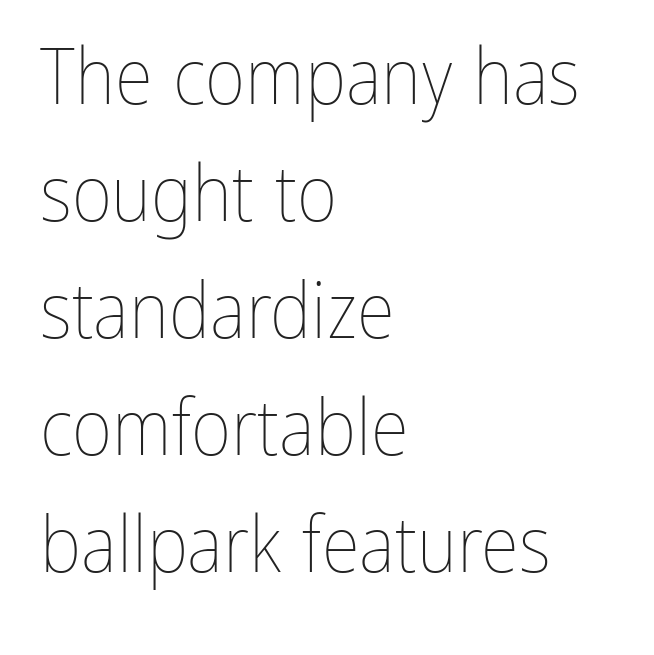
The image shows 78 px thin, condensed type, upright; set left-aligned, normal line spacing (1.5x), normal letter spacing, not underlined; low stroke contrast and a medium x-height.
